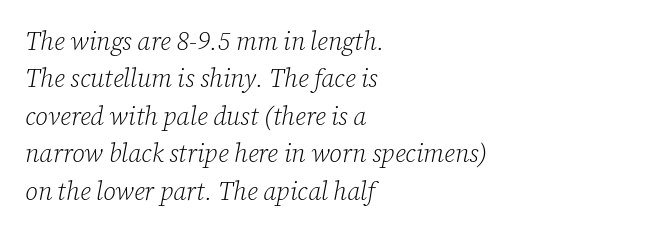
Q: Is the text bold? A: No.
Q: Is the text italic (slanted)? A: Yes, it leans right by about 12 degrees.
Q: Is the text underlined? A: No.
Q: How is the paragraph aligned? A: Left-aligned.
Q: Is the spacing between letters normal or unusually wide? A: Normal.
Q: Is the spacing between lines tight, normal or loose? A: Normal.
